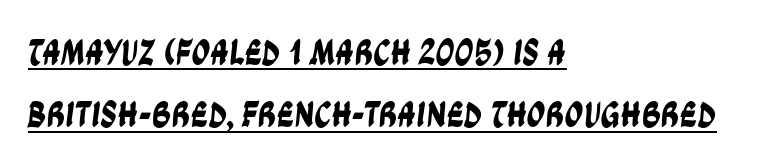
The image shows 37 px condensed sans-serif type; set left-aligned, normal line spacing (1.68x), normal letter spacing, underlined; low stroke contrast and a large x-height.
